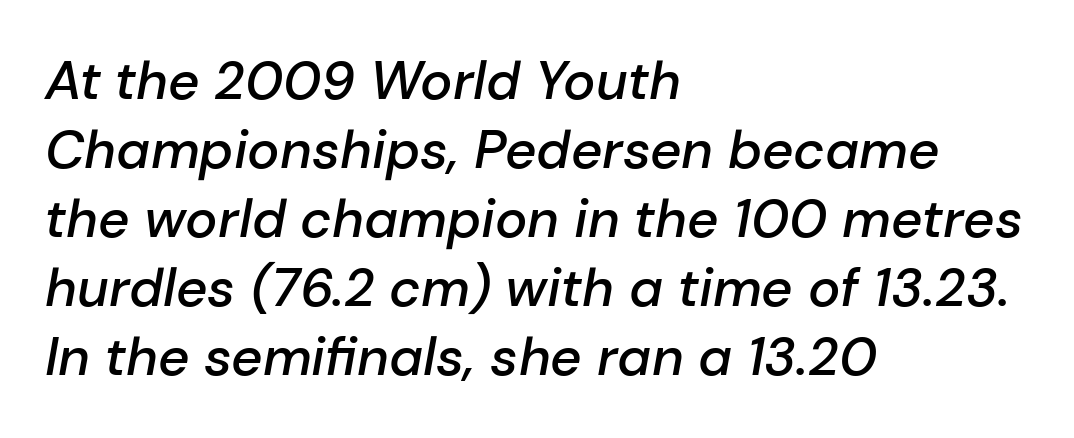
All the whitespace from short lines collects on the right. Normally led — the rows are evenly, conventionally spaced. Standard letterfit; no display-style spreading of the glyphs. The typesetting leans somewhat heavy: a semibold. The passage shown is typed in a proportional face where columns would drift.
